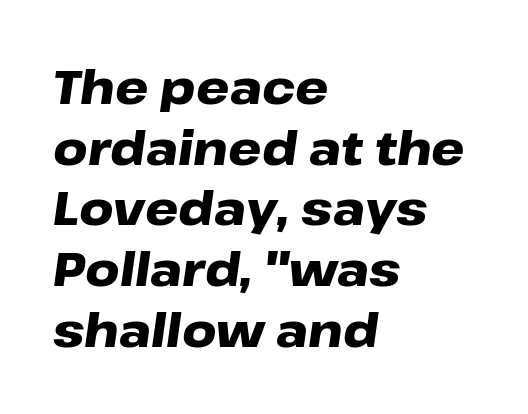
The face used here is proportionally spaced, like ordinary book or web type. One glance says typical: line gaps are just what's usual. Looking at the ascenders, they clearly lean. The face used here has the dense, thick strokes of a bold.
